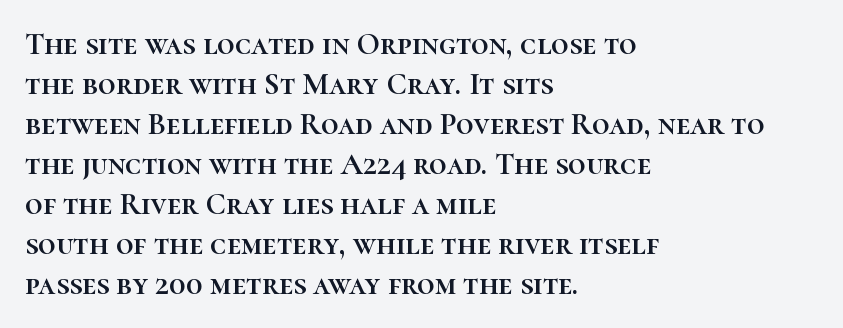
Q: Is the text italic (slanted)? A: No, it is upright.
Q: Is the text underlined? A: No.
Q: How is the paragraph aligned? A: Left-aligned.
Q: Is the spacing between letters normal or unusually wide? A: Normal.
Q: Is the spacing between lines tight, normal or loose? A: Normal.
Q: Width (condensed, normal, or wide)? A: Normal.
Q: Stroke contrast? A: High.
Q: x-height? A: Medium.
Q: Monospaced? A: No.
